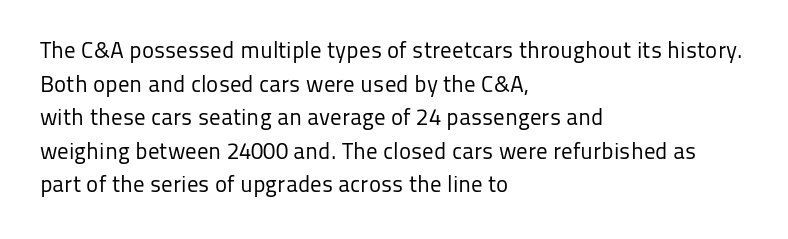
The image shows 23 px text type, upright; set left-aligned, normal line spacing (1.46x), normal letter spacing, not underlined.
